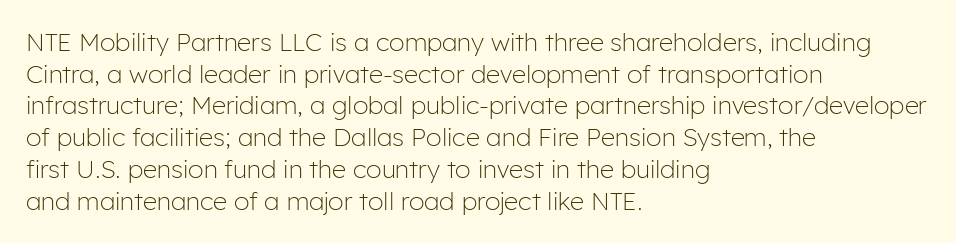
Q: Is the text bold? A: No.
Q: Is the text italic (slanted)? A: No, it is upright.
Q: Is the text underlined? A: No.
Q: How is the paragraph aligned? A: Left-aligned.
Q: Is the spacing between letters normal or unusually wide? A: Normal.
Q: Is the spacing between lines tight, normal or loose? A: Normal.
